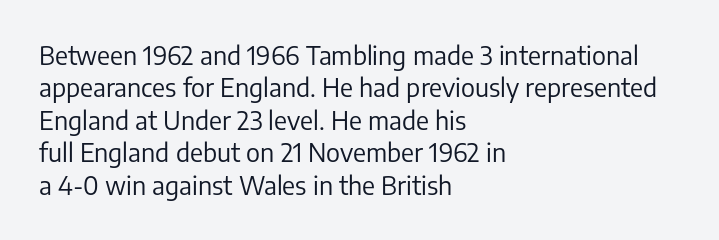
{"italic": "no", "bold": "no", "underline": "no", "align": "left", "line_spacing": "normal", "line_spacing_ratio": 1.3, "letter_spacing": "normal", "letter_spacing_em": 0.0, "glyph_px": 25}
